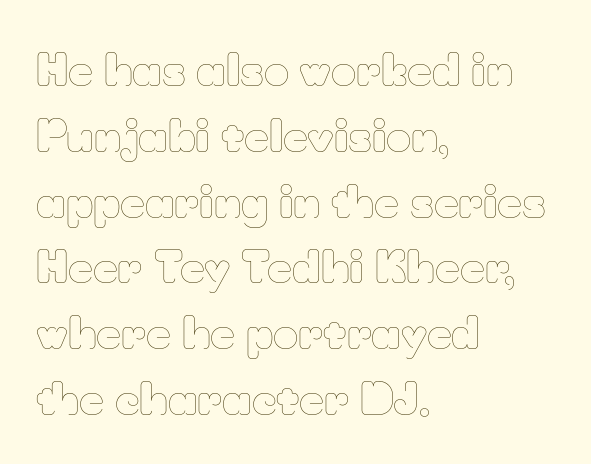
Rendered with straight, roman letterforms. Descender tails drop into unmarked territory. What stands out about the letter spacing? Nothing — it is the standard amount. Vertically, the passage feels balanced, rows spaced as you'd expect.
